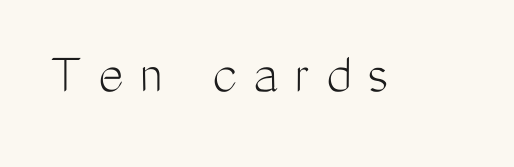
Stems and bowls with no extra thickness — not bold. If you drew a line through each stem, it would be perfectly vertical. Classification — sans serif. Type without underlining.
